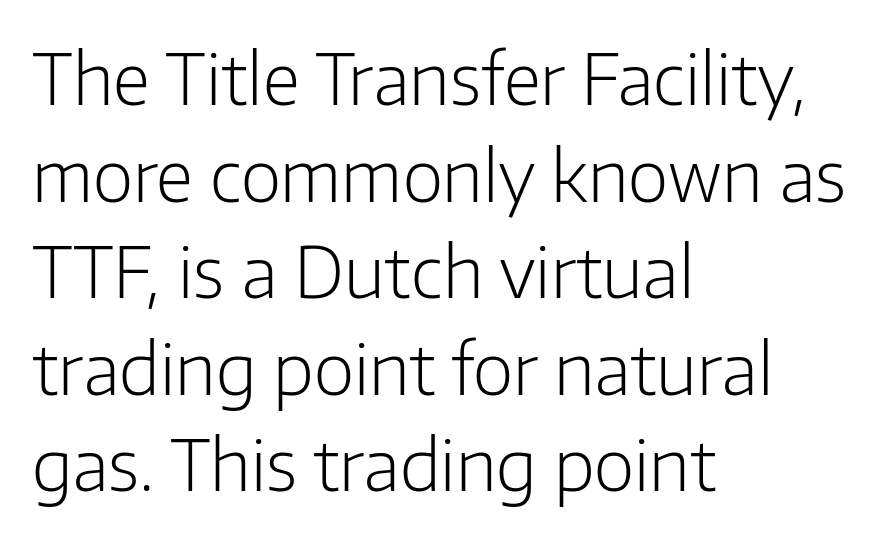
{"serif": "no", "italic": "no", "bold": "no", "weight": "light", "width": "normal", "stroke_contrast": "low", "x_height": "medium", "monospaced": "no", "underline": "no", "align": "left", "line_spacing": "normal", "line_spacing_ratio": 1.38, "letter_spacing": "normal", "letter_spacing_em": 0.0, "glyph_px": 70}
